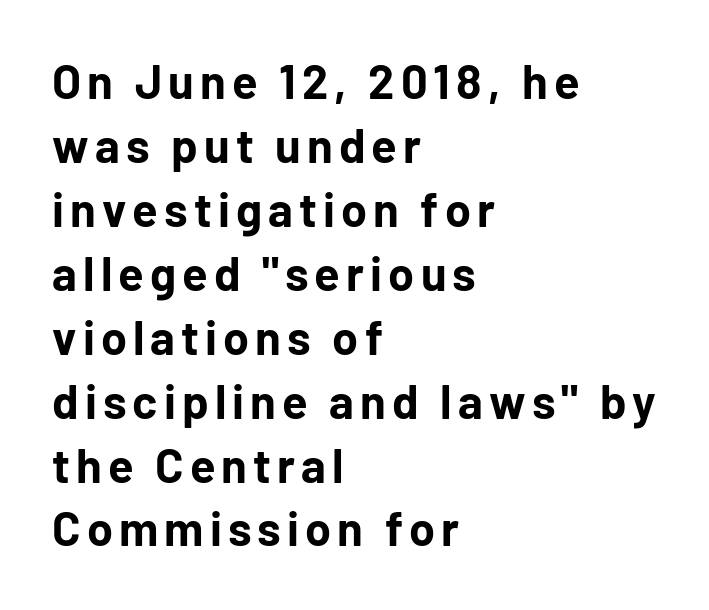
The image shows 47 px bold sans-serif type, upright; set left-aligned, normal line spacing (1.36x), not underlined; low stroke contrast and a medium x-height.
